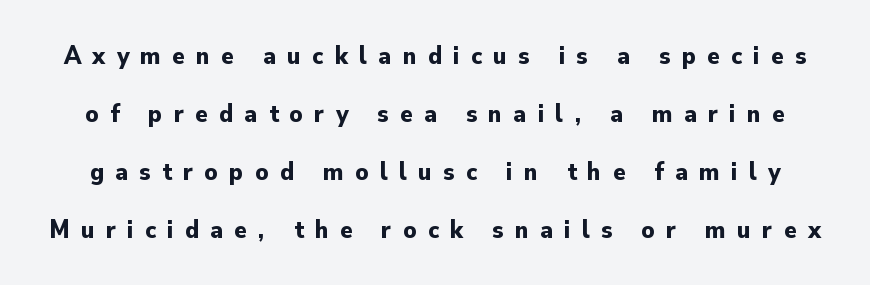
The image shows 26 px bold type, upright; set loose line spacing (2.23x), unusually wide letter spacing (+0.43 em), not underlined.
